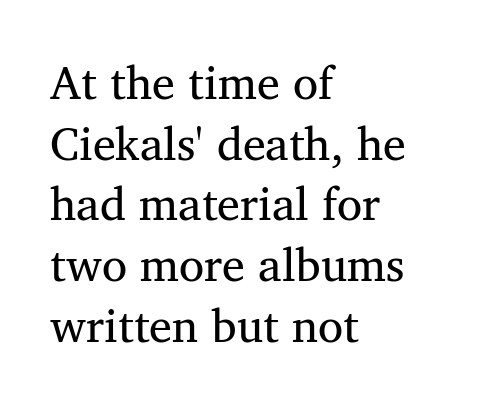
Q: Is the text bold? A: No.
Q: Is the typeface a serif or a sans-serif typeface? A: Serif.
Q: Is the text underlined? A: No.
Q: How is the paragraph aligned? A: Left-aligned.
Q: Is the spacing between letters normal or unusually wide? A: Normal.
Q: Is the spacing between lines tight, normal or loose? A: Normal.
Q: Width (condensed, normal, or wide)? A: Normal.
Q: Stroke contrast? A: Medium.
Q: x-height? A: Medium.
Q: Monospaced? A: No.
